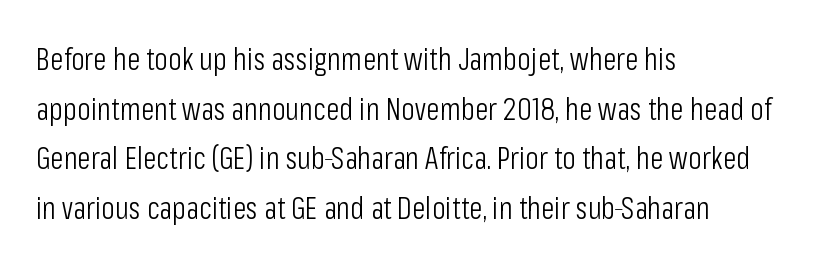
Q: Is the text bold? A: No.
Q: Is the text italic (slanted)? A: No, it is upright.
Q: Is the typeface a serif or a sans-serif typeface? A: Sans-serif.
Q: Is the text underlined? A: No.
Q: How is the paragraph aligned? A: Left-aligned.
Q: Is the spacing between letters normal or unusually wide? A: Normal.
Q: Is the spacing between lines tight, normal or loose? A: Normal.
Q: Width (condensed, normal, or wide)? A: Condensed.
Q: Stroke contrast? A: Low.
Q: x-height? A: Medium.
Q: Monospaced? A: No.
